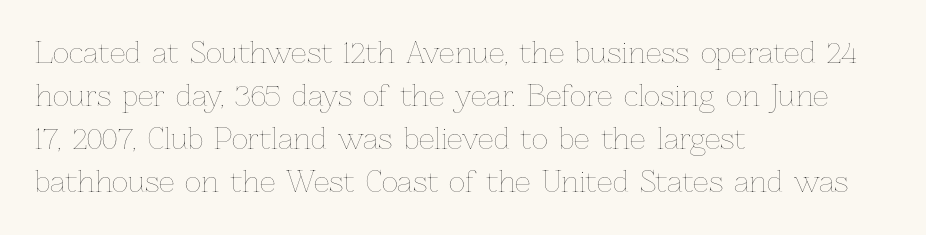
Q: Is the text bold? A: No.
Q: Is the text italic (slanted)? A: No, it is upright.
Q: Is the text underlined? A: No.
Q: How is the paragraph aligned? A: Left-aligned.
Q: Is the spacing between letters normal or unusually wide? A: Normal.
Q: Is the spacing between lines tight, normal or loose? A: Normal.
Q: Width (condensed, normal, or wide)? A: Normal.
Q: Stroke contrast? A: Low.
Q: x-height? A: Medium.
Q: Monospaced? A: No.
